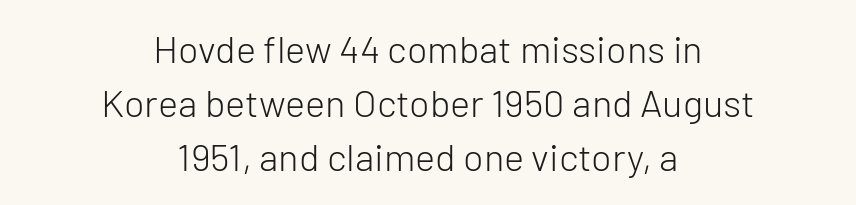
Q: Is the text bold? A: No.
Q: Is the text italic (slanted)? A: No, it is upright.
Q: Is the typeface a serif or a sans-serif typeface? A: Sans-serif.
Q: Is the text underlined? A: No.
Q: How is the paragraph aligned? A: Centered.
Q: Is the spacing between letters normal or unusually wide? A: Normal.
Q: Is the spacing between lines tight, normal or loose? A: Normal.
Q: Width (condensed, normal, or wide)? A: Normal.
Q: Stroke contrast? A: Low.
Q: x-height? A: Medium.
Q: Monospaced? A: No.
